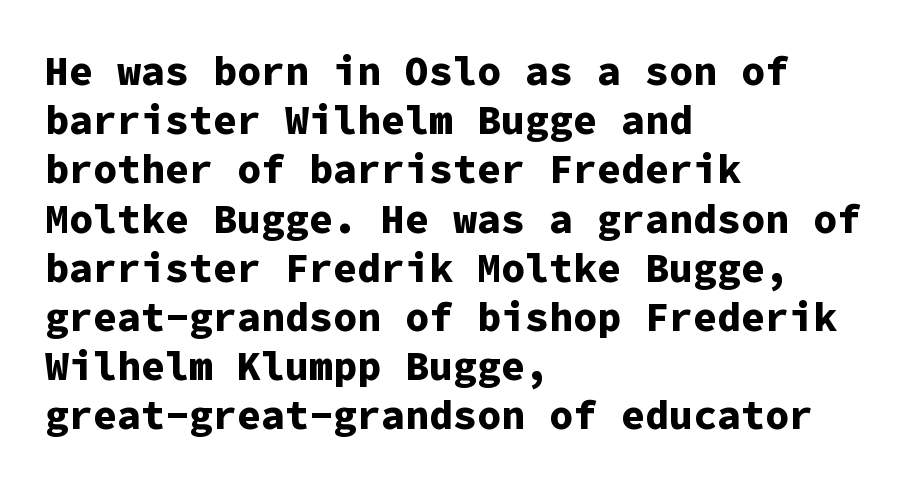
Q: Is the text bold? A: Yes.
Q: Is the text italic (slanted)? A: No, it is upright.
Q: Is the typeface a serif or a sans-serif typeface? A: Sans-serif.
Q: Is the text underlined? A: No.
Q: How is the paragraph aligned? A: Left-aligned.
Q: Is the spacing between letters normal or unusually wide? A: Normal.
Q: Width (condensed, normal, or wide)? A: Normal.
Q: Stroke contrast? A: Low.
Q: x-height? A: Medium.
Q: Monospaced? A: Yes.
